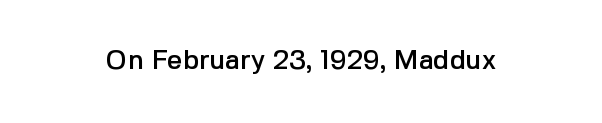
{"italic": "no", "underline": "no", "letter_spacing": "normal", "letter_spacing_em": 0.0, "glyph_px": 27}
